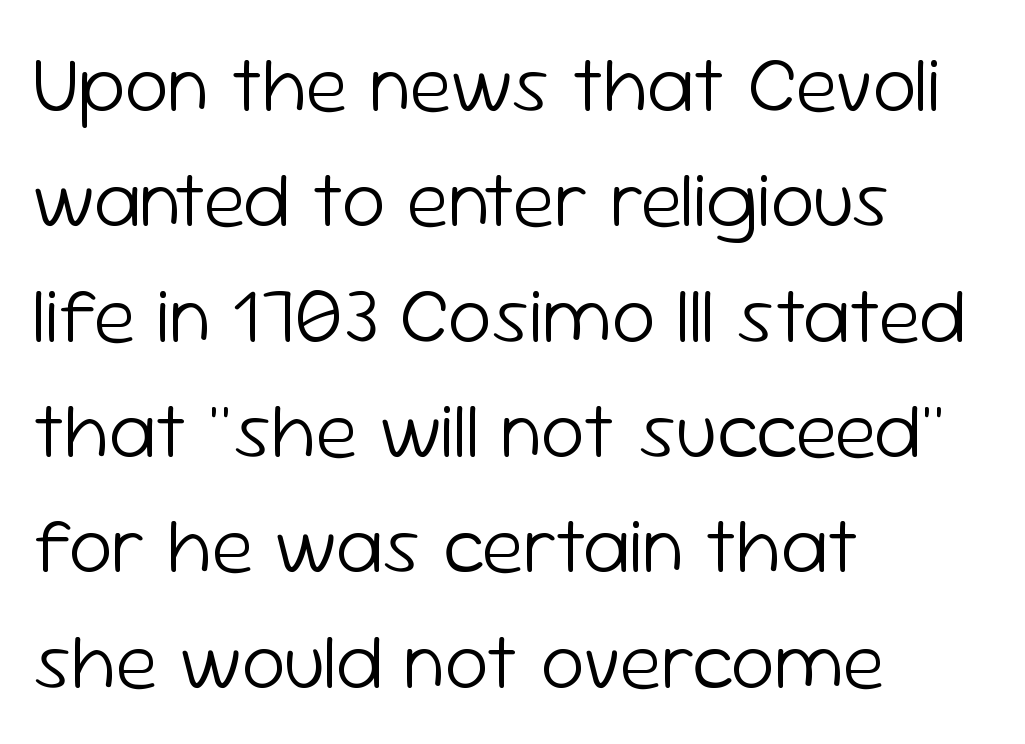
{"serif": "no", "italic": "no", "bold": "no", "weight": "light", "width": "normal", "stroke_contrast": "low", "x_height": "medium", "monospaced": "no", "underline": "no", "align": "left", "line_spacing": "normal", "line_spacing_ratio": 1.46, "letter_spacing": "normal", "letter_spacing_em": 0.0, "glyph_px": 79}
